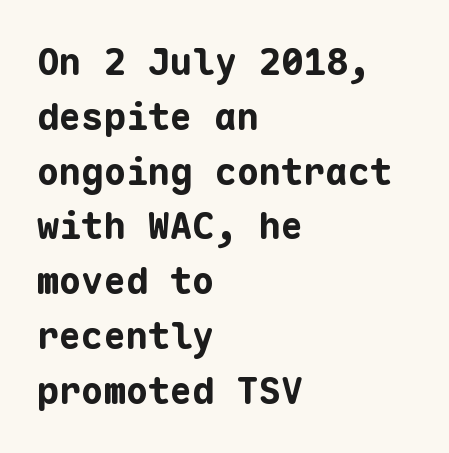
The image shows 37 px bold sans-serif type, upright, monospaced; set left-aligned, normal line spacing (1.48x), normal letter spacing, not underlined; low stroke contrast and a medium x-height.
